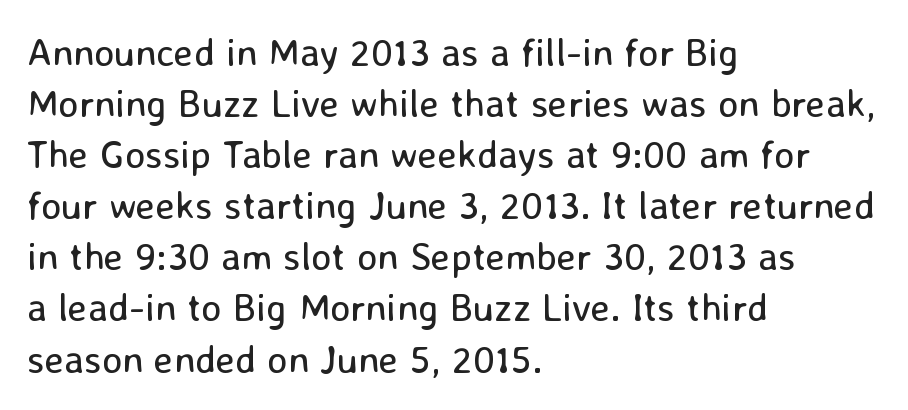
Q: Is the text bold? A: No.
Q: Is the text italic (slanted)? A: No, it is upright.
Q: Is the typeface a serif or a sans-serif typeface? A: Sans-serif.
Q: Is the text underlined? A: No.
Q: How is the paragraph aligned? A: Left-aligned.
Q: Is the spacing between letters normal or unusually wide? A: Normal.
Q: Is the spacing between lines tight, normal or loose? A: Normal.
Q: Width (condensed, normal, or wide)? A: Normal.
Q: Stroke contrast? A: Low.
Q: x-height? A: Medium.
Q: Monospaced? A: No.
